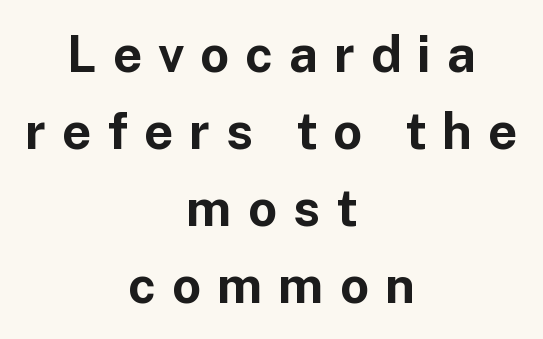
Q: Is the text bold? A: Yes.
Q: Is the text italic (slanted)? A: No, it is upright.
Q: Is the typeface a serif or a sans-serif typeface? A: Sans-serif.
Q: Is the text underlined? A: No.
Q: How is the paragraph aligned? A: Centered.
Q: Is the spacing between letters normal or unusually wide? A: Unusually wide.
Q: Is the spacing between lines tight, normal or loose? A: Normal.
Q: Width (condensed, normal, or wide)? A: Normal.
Q: Stroke contrast? A: Low.
Q: x-height? A: Medium.
Q: Monospaced? A: No.
